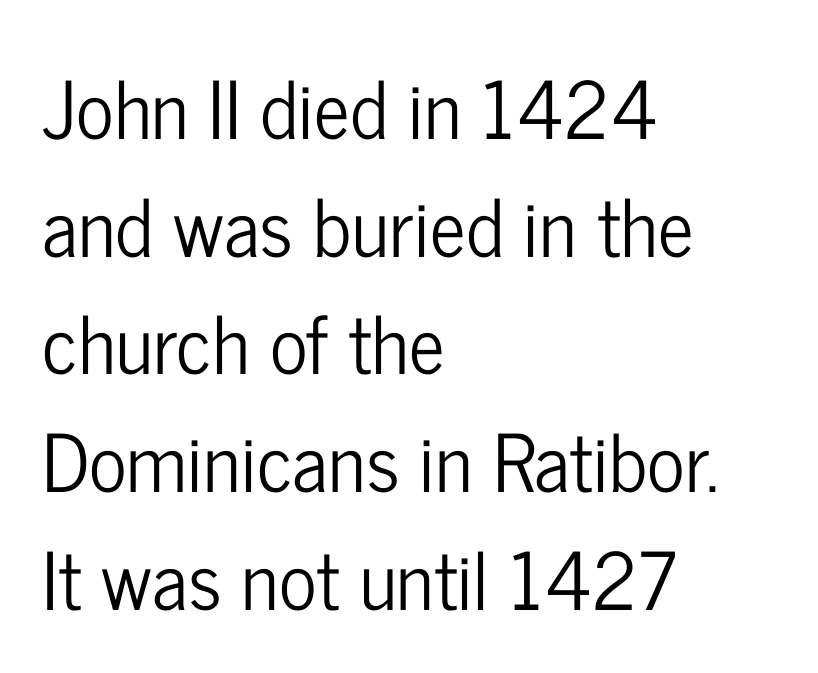
Is the block centered? No — it sits flush against the left margin. Descenders are the only things crossing below the line. No italicization has been applied; the sample stays upright. The rendering uses natural spacing where letterforms have individual widths.
